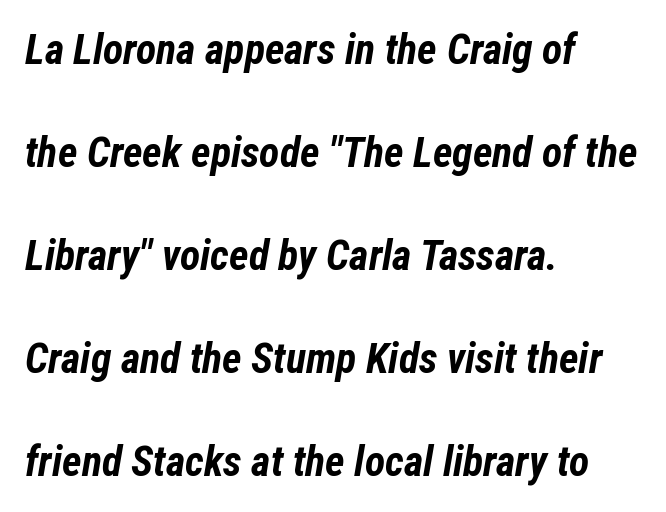
{"italic": "yes", "lean": "right", "slant_degrees": 12, "bold": "yes", "weight": "bold", "width": "condensed", "stroke_contrast": "low", "x_height": "medium", "monospaced": "no", "underline": "no", "align": "left", "line_spacing": "loose", "line_spacing_ratio": 2.45, "letter_spacing": "normal", "letter_spacing_em": 0.0, "glyph_px": 42}
